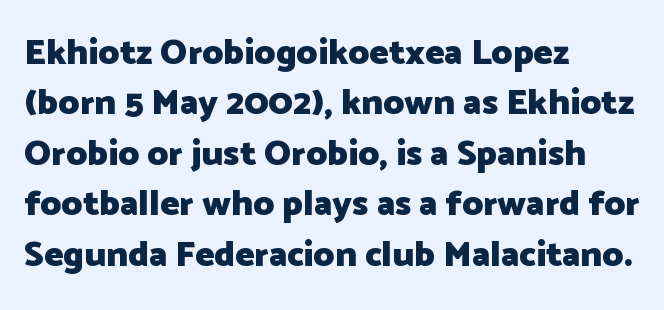
The image shows 36 px heavy sans-serif type, upright; set left-aligned, normal line spacing (1.4x), normal letter spacing, not underlined; low stroke contrast and a medium x-height.
